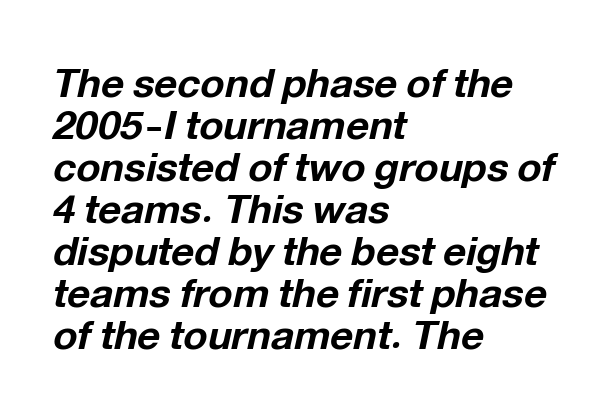
The image shows 40 px bold type, italic (leaning right); set left-aligned, tight line spacing (1.05x), normal letter spacing, not underlined; low stroke contrast and a medium x-height.
